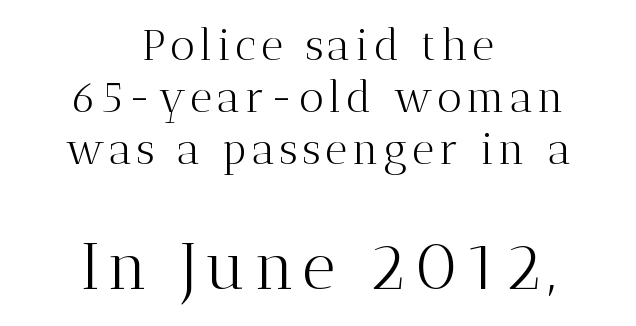
The image shows 65 px light serif type, upright; set centered, line spacing 1.21x, not underlined; the second (bottom) block is 1.51x larger; medium stroke contrast and a medium x-height.
